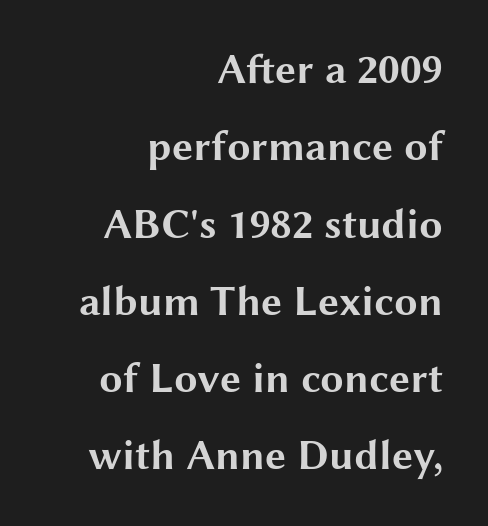
The image shows 42 px bold, wide sans-serif type, upright; set right-aligned, line spacing 1.84x, normal letter spacing, not underlined; medium stroke contrast and a medium x-height.
